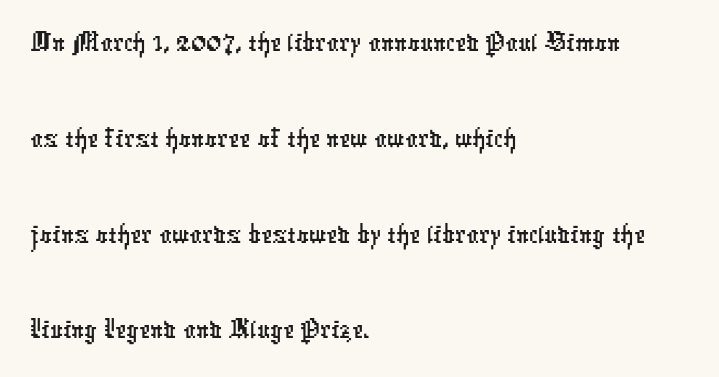
{"serif": "no", "width": "condensed", "stroke_contrast": "low", "x_height": "medium", "monospaced": "no", "underline": "no", "align": "left", "line_spacing": "normal", "line_spacing_ratio": 1.57, "letter_spacing": "normal", "letter_spacing_em": 0.0, "glyph_px": 61}
